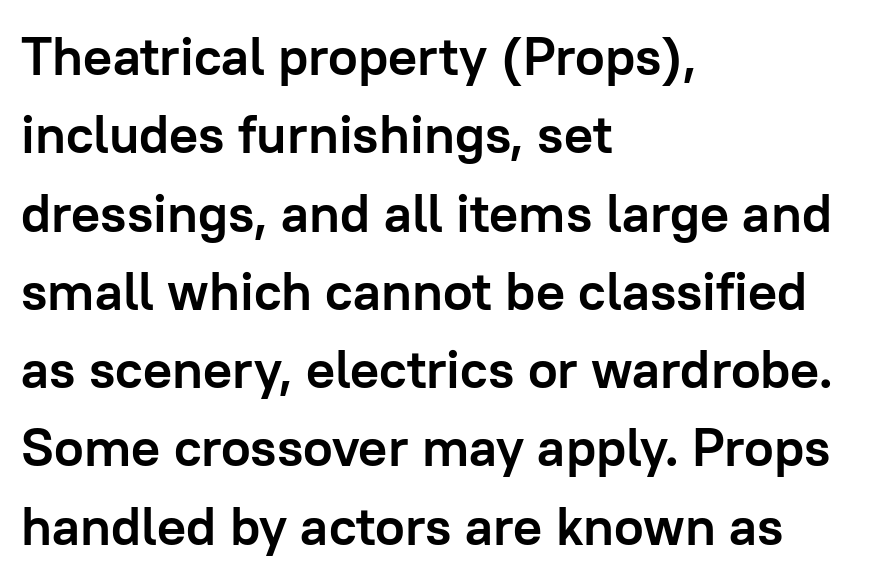
The image shows 54 px semibold sans-serif type, upright; set left-aligned, normal line spacing (1.45x), normal letter spacing, not underlined; low stroke contrast and a medium x-height.
